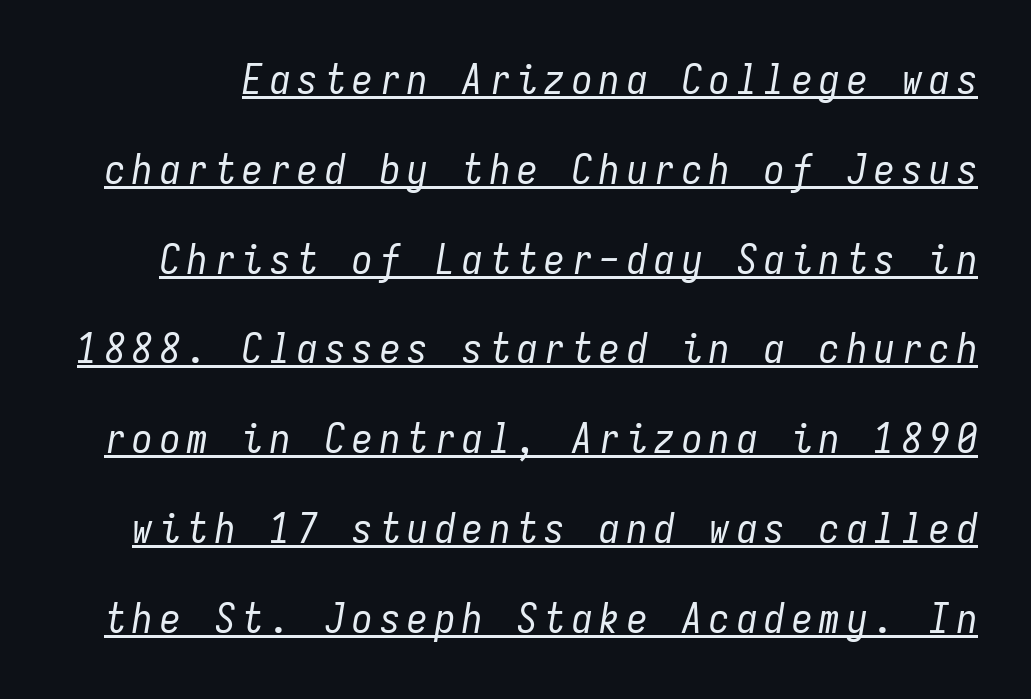
{"italic": "yes", "lean": "right", "slant_degrees": 9, "bold": "no", "weight": "regular", "width": "condensed", "stroke_contrast": "low", "x_height": "medium", "monospaced": "yes", "underline": "yes", "line_spacing": "loose", "line_spacing_ratio": 2.19, "glyph_px": 41}
